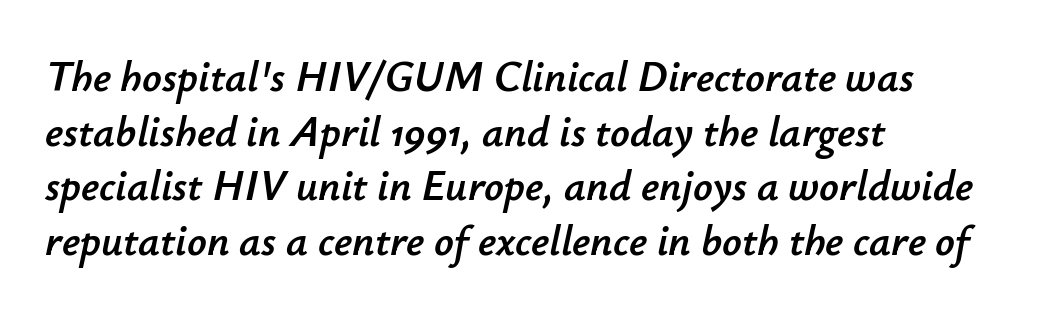
{"italic": "yes", "lean": "right", "slant_degrees": 12, "width": "normal", "stroke_contrast": "low", "x_height": "small", "monospaced": "no", "underline": "no", "align": "left", "line_spacing": "normal", "line_spacing_ratio": 1.27, "letter_spacing": "normal", "letter_spacing_em": 0.0, "glyph_px": 43}
